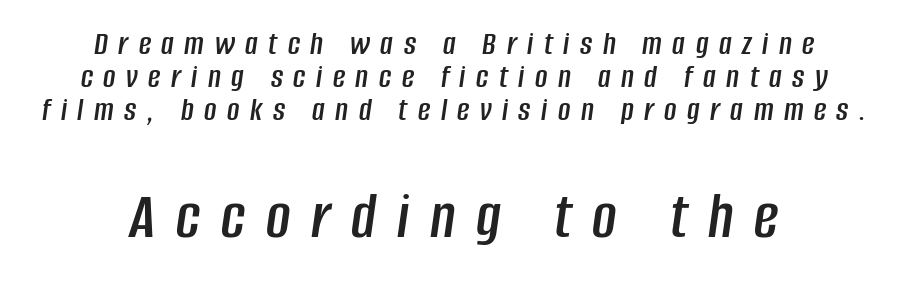
Q: Is the text italic (slanted)? A: Yes, it leans right by about 8 degrees.
Q: Is the text underlined? A: No.
Q: How is the paragraph aligned? A: Centered.
Q: Is the spacing between letters normal or unusually wide? A: Unusually wide.
Q: Is the spacing between lines tight, normal or loose? A: Tight.
Q: Which block of text is set in a larger size, the first (top) or the second (bottom)? A: The second (bottom) one.
Q: Width (condensed, normal, or wide)? A: Condensed.
Q: Stroke contrast? A: Low.
Q: x-height? A: Large.
Q: Monospaced? A: No.
